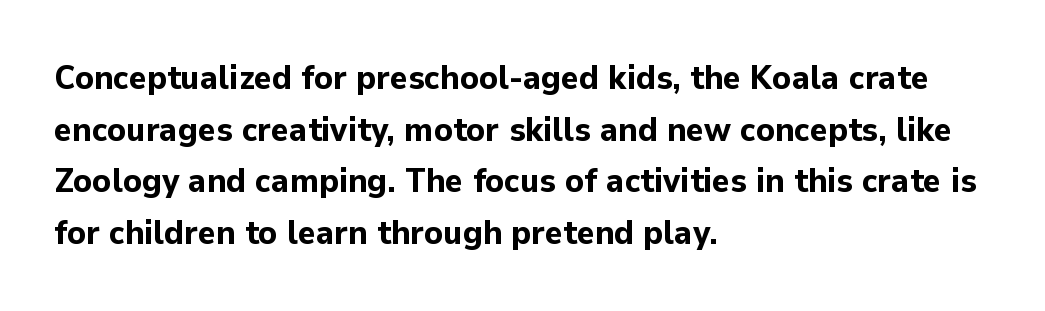
Q: Is the text bold? A: Yes.
Q: Is the text italic (slanted)? A: No, it is upright.
Q: Is the typeface a serif or a sans-serif typeface? A: Sans-serif.
Q: Is the text underlined? A: No.
Q: How is the paragraph aligned? A: Left-aligned.
Q: Is the spacing between letters normal or unusually wide? A: Normal.
Q: Is the spacing between lines tight, normal or loose? A: Normal.
Q: Width (condensed, normal, or wide)? A: Normal.
Q: Stroke contrast? A: Low.
Q: x-height? A: Medium.
Q: Monospaced? A: No.
